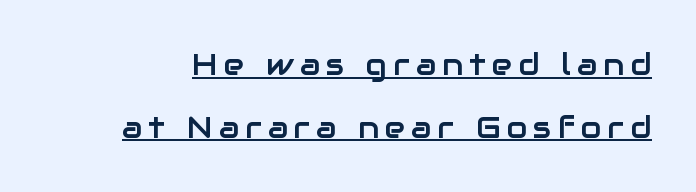
Q: Is the text italic (slanted)? A: No, it is upright.
Q: Is the typeface a serif or a sans-serif typeface? A: Sans-serif.
Q: Is the text underlined? A: Yes.
Q: Is the spacing between letters normal or unusually wide? A: Unusually wide.
Q: Is the spacing between lines tight, normal or loose? A: Loose.
Q: Width (condensed, normal, or wide)? A: Normal.
Q: Stroke contrast? A: Low.
Q: x-height? A: Medium.
Q: Monospaced? A: No.
